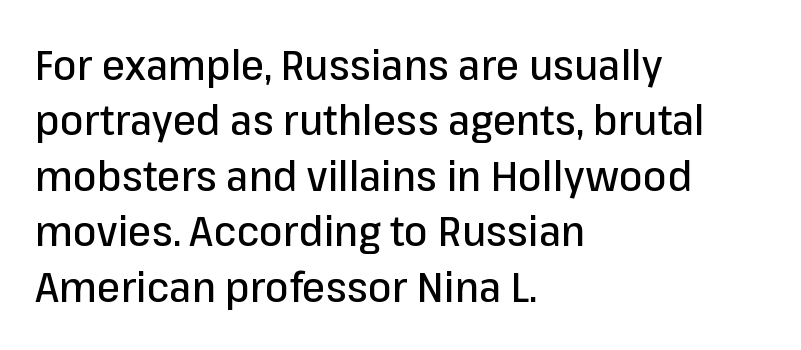
Q: Is the text italic (slanted)? A: No, it is upright.
Q: Is the typeface a serif or a sans-serif typeface? A: Sans-serif.
Q: Is the text underlined? A: No.
Q: How is the paragraph aligned? A: Left-aligned.
Q: Is the spacing between letters normal or unusually wide? A: Normal.
Q: Is the spacing between lines tight, normal or loose? A: Normal.
Q: Width (condensed, normal, or wide)? A: Normal.
Q: Stroke contrast? A: Low.
Q: x-height? A: Medium.
Q: Monospaced? A: No.
